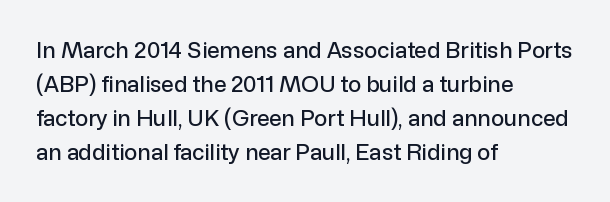
Q: Is the text italic (slanted)? A: No, it is upright.
Q: Is the text underlined? A: No.
Q: How is the paragraph aligned? A: Left-aligned.
Q: Is the spacing between letters normal or unusually wide? A: Normal.
Q: Is the spacing between lines tight, normal or loose? A: Normal.
